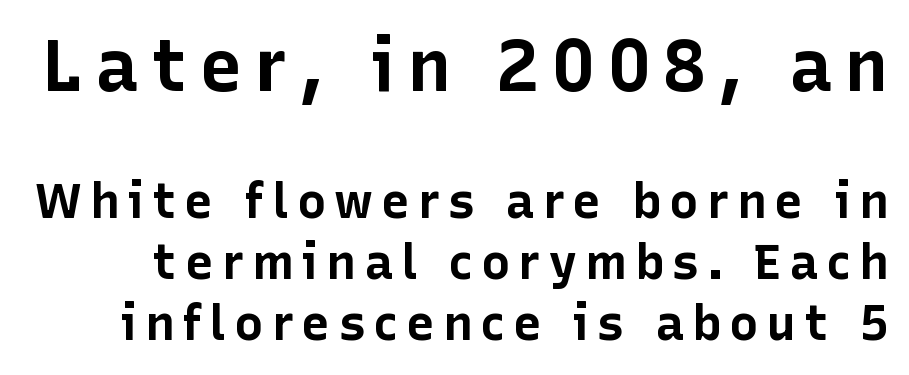
Does the type have serifs? No, each stem ends abruptly. Think of a printed novel: that variable character pitch is what you see here. Plain, unruled lines of type. Size contrast runs from large at the top to small at the bottom. A dark, heavy texture on the line: the type is bold.
